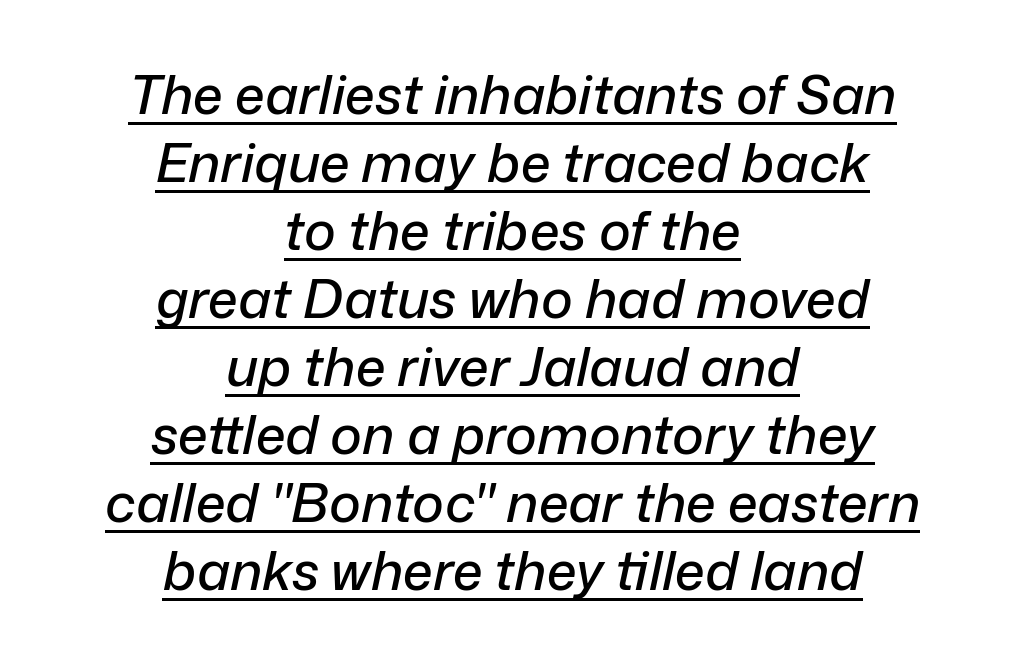
Q: Is the text italic (slanted)? A: Yes, it leans right by about 12 degrees.
Q: Is the text underlined? A: Yes.
Q: How is the paragraph aligned? A: Centered.
Q: Is the spacing between letters normal or unusually wide? A: Normal.
Q: Is the spacing between lines tight, normal or loose? A: Normal.
Q: Width (condensed, normal, or wide)? A: Normal.
Q: Stroke contrast? A: Low.
Q: x-height? A: Medium.
Q: Monospaced? A: No.
